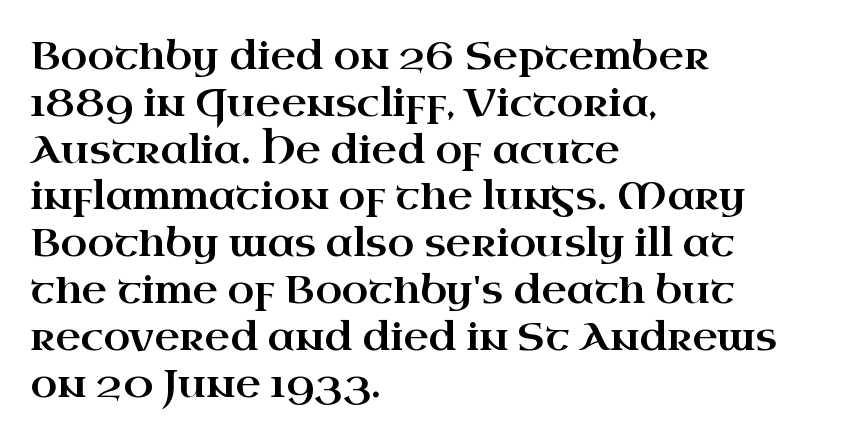
The image shows 39 px wide serif type, upright; set left-aligned, line spacing 1.2x, normal letter spacing, not underlined; high stroke contrast and a small x-height.
